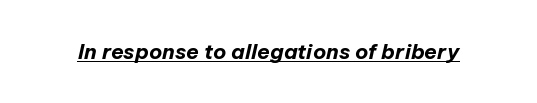
The image shows 21 px bold type, italic (leaning right); set normal letter spacing, underlined.
